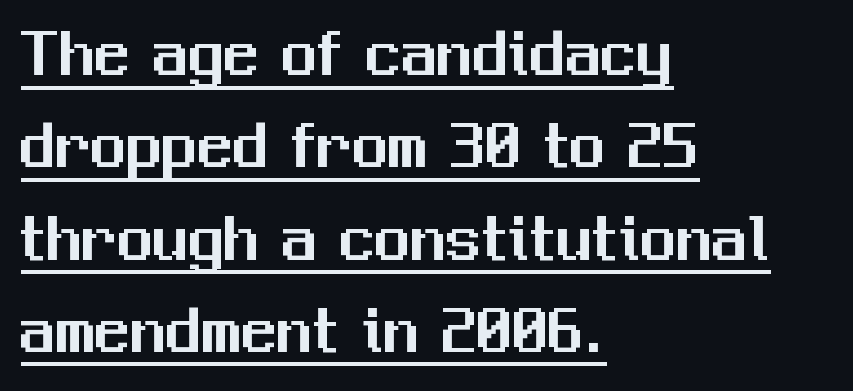
Vertical strokes here are truly vertical. Inter-character spacing is left at the font's built-in metrics. Font category for this specimen: sans-serif. The face used here is proportionally spaced, like ordinary book or web type. The lettering is marked with a stroke running underneath it.
